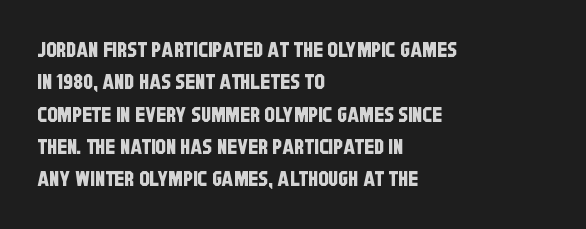
Q: Is the text underlined? A: No.
Q: How is the paragraph aligned? A: Left-aligned.
Q: Is the spacing between letters normal or unusually wide? A: Normal.
Q: Is the spacing between lines tight, normal or loose? A: Normal.
